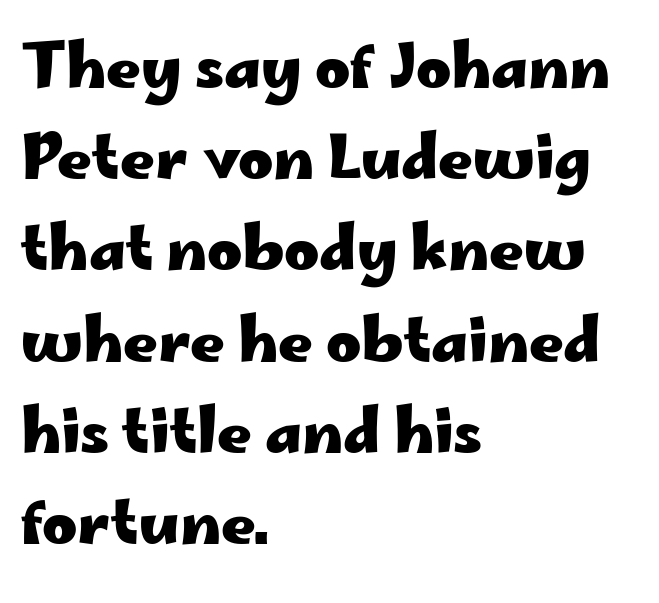
This rendering leaves character spacing at its baseline value. The vertical gap from one line to the next is medium. Observe the absence of serifs on each vertical stroke in this sample. This rendering uses left alignment, leaving the right contour irregular.
